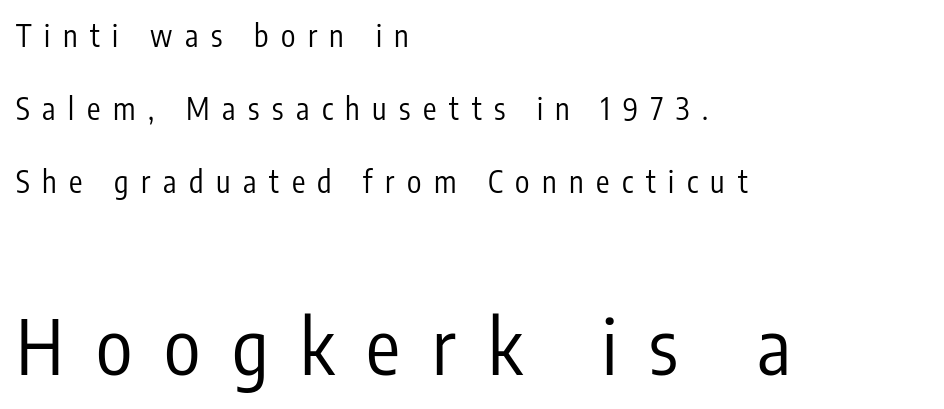
The image shows 76 px regular-weight, condensed sans-serif type, upright; set left-aligned, loose line spacing (2.44x), unusually wide letter spacing (+0.42 em), not underlined; the second (bottom) block is 2.53x larger; low stroke contrast and a medium x-height.
